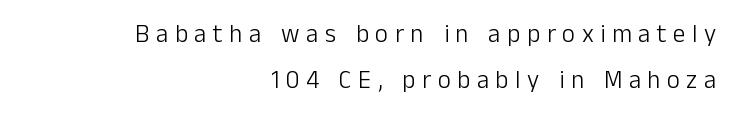
The image shows 25 px text type, upright; set right-aligned, line spacing 1.86x, unusually wide letter spacing (+0.26 em), not underlined.
